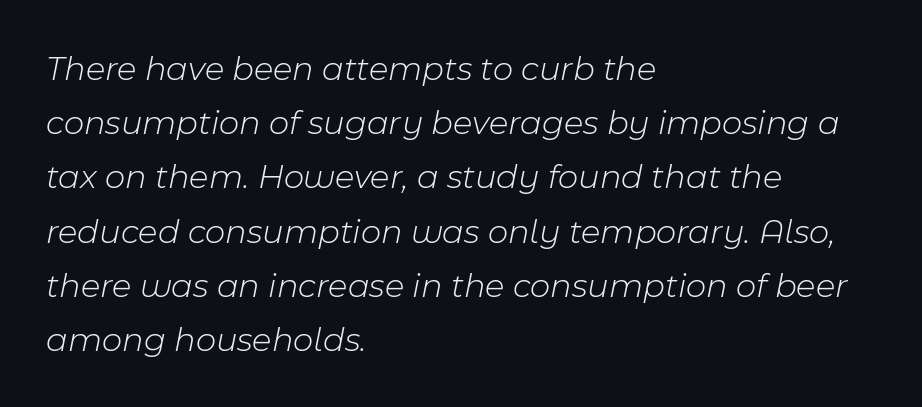
The image shows 35 px light type, italic (leaning right); set left-aligned, normal line spacing (1.55x), normal letter spacing, not underlined; low stroke contrast and a medium x-height.
